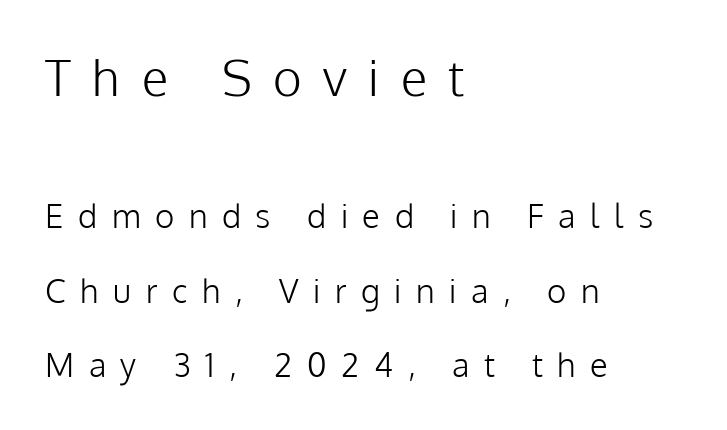
{"serif": "no", "italic": "no", "bold": "no", "weight": "light", "width": "normal", "stroke_contrast": "low", "x_height": "medium", "monospaced": "no", "underline": "no", "align": "left", "line_spacing": "loose", "line_spacing_ratio": 2.25, "letter_spacing": "wide", "letter_spacing_em": 0.44, "larger_block": "first", "size_ratio": 1.48, "glyph_px": 49}
